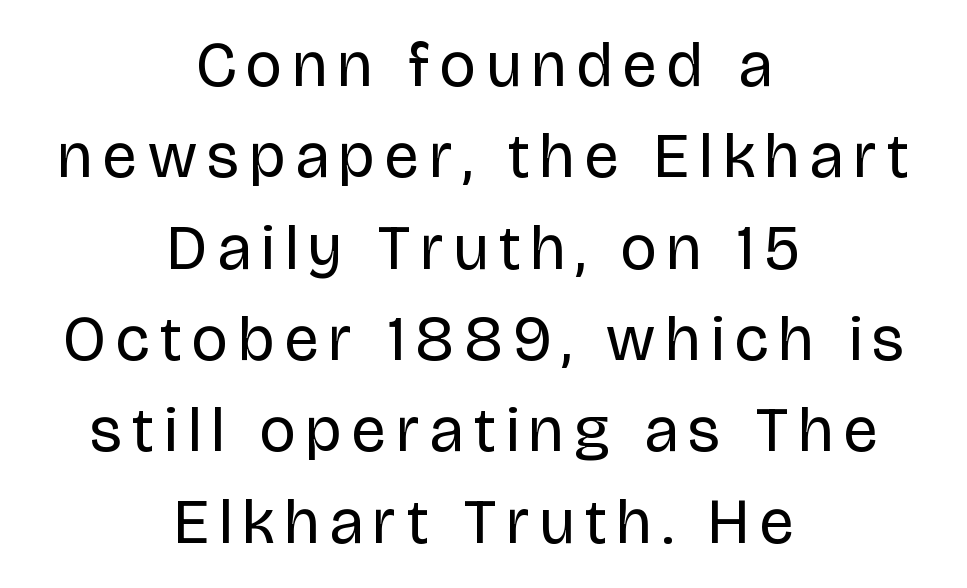
{"serif": "no", "italic": "no", "bold": "no", "weight": "regular", "width": "normal", "stroke_contrast": "low", "x_height": "large", "monospaced": "no", "underline": "no", "align": "center", "line_spacing": "normal", "line_spacing_ratio": 1.45, "glyph_px": 63}
